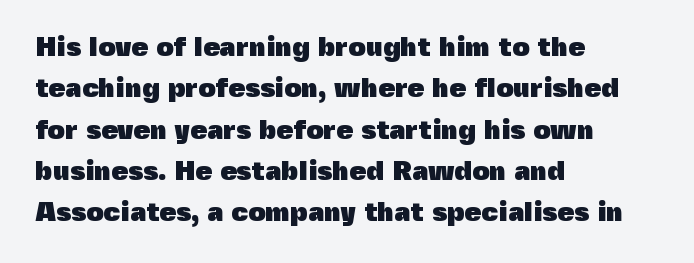
Q: Is the text bold? A: Yes.
Q: Is the text italic (slanted)? A: No, it is upright.
Q: Is the text underlined? A: No.
Q: How is the paragraph aligned? A: Left-aligned.
Q: Is the spacing between letters normal or unusually wide? A: Normal.
Q: Is the spacing between lines tight, normal or loose? A: Normal.
